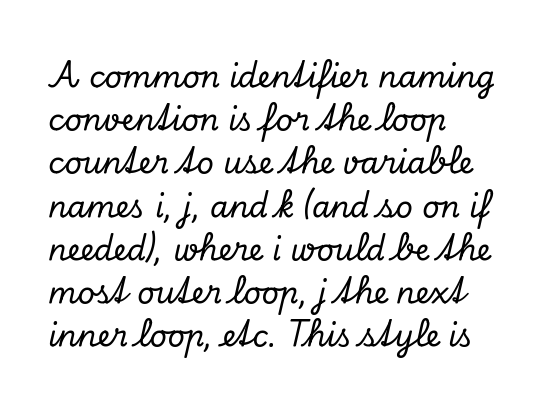
The face used here has a pronounced slope to its letters. Proportional: the letters do not fall into vertical columns. The rows are spaced the way most documents space them. The string is rendered with underlining switched off. You could call the tracking neutral — neither tight nor loose. The compositor pushed each line to the left boundary.
